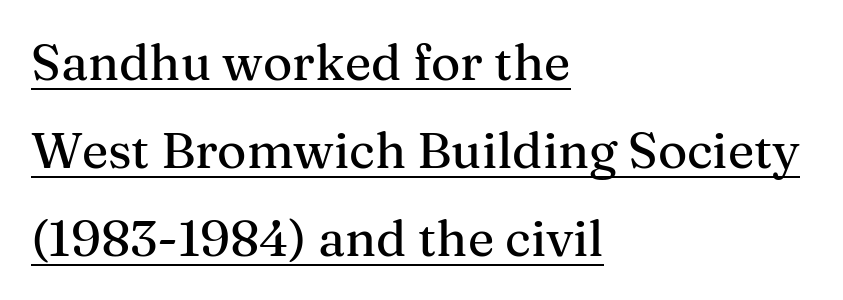
The image shows 50 px serif type, upright; set left-aligned, line spacing 1.76x, normal letter spacing, underlined; medium stroke contrast and a medium x-height.
